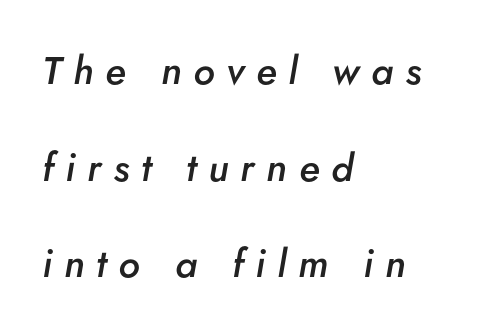
{"italic": "yes", "lean": "right", "slant_degrees": 5, "bold": "semi", "weight": "semibold", "width": "normal", "stroke_contrast": "low", "x_height": "small", "monospaced": "no", "underline": "no", "align": "left", "line_spacing": "loose", "line_spacing_ratio": 2.48, "letter_spacing": "wide", "letter_spacing_em": 0.3, "glyph_px": 39}
